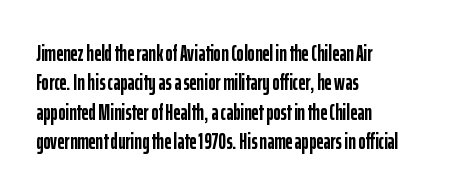
Every character sits straight up, as roman type does. Visually the block forms a straight wall on the left and a jagged coastline on the right. I'd describe the lettering as bold — thick and assertive. Unmarked baselines from the first word to the last.
